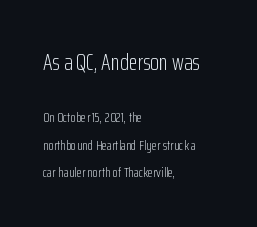
The image shows 23 px text type, upright; set left-aligned, loose line spacing (1.95x), normal letter spacing, not underlined; the first (top) block is 1.64x larger.
